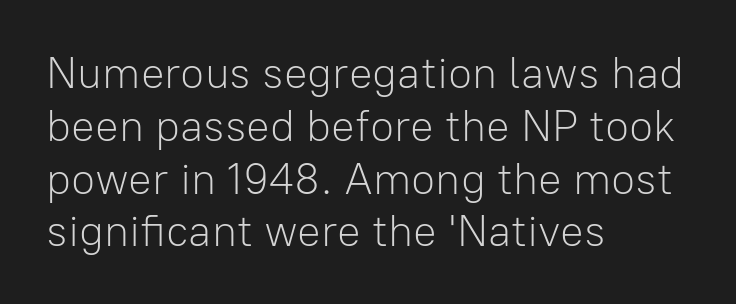
Q: Is the text bold? A: No.
Q: Is the text italic (slanted)? A: No, it is upright.
Q: Is the typeface a serif or a sans-serif typeface? A: Sans-serif.
Q: Is the text underlined? A: No.
Q: How is the paragraph aligned? A: Left-aligned.
Q: Is the spacing between letters normal or unusually wide? A: Normal.
Q: Width (condensed, normal, or wide)? A: Normal.
Q: Stroke contrast? A: Low.
Q: x-height? A: Medium.
Q: Monospaced? A: No.
